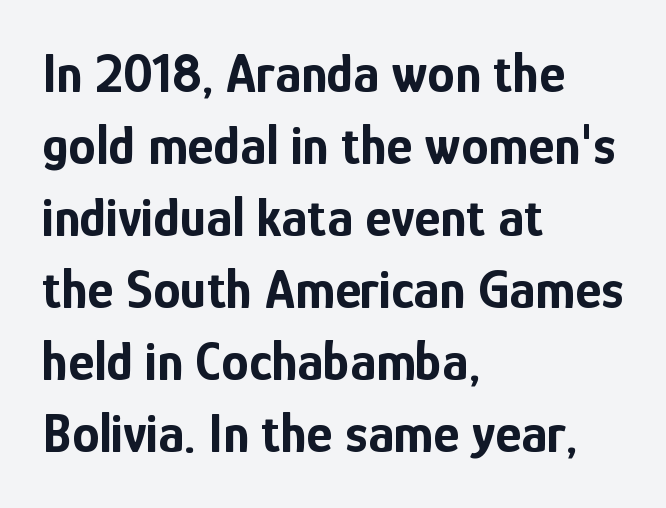
The image shows 55 px bold, condensed sans-serif type, upright; set left-aligned, normal line spacing (1.31x), normal letter spacing, not underlined; low stroke contrast and a medium x-height.
